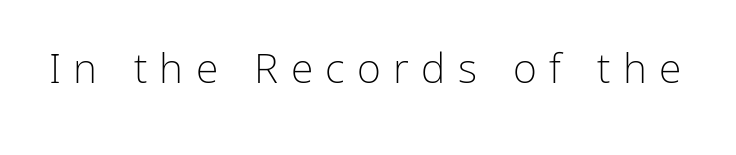
The letters stand upright; this is a roman face. Descenders are the only things crossing below the line. The face used here is proportionally spaced, like ordinary book or web type. Classification — sans serif. The passage shown has open, widely tracked lettering throughout. Bold? No — there's no thickening of the strokes.
